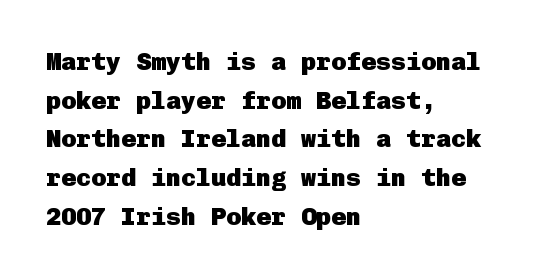
The image shows 25 px bold type, upright; set left-aligned, normal line spacing (1.55x), normal letter spacing, not underlined.
